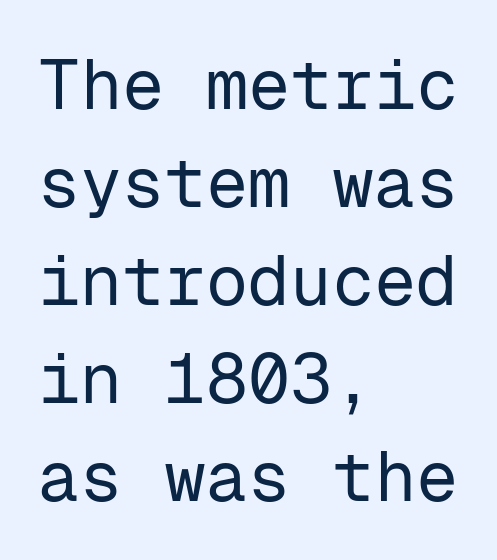
The image shows 70 px regular-weight sans-serif type, upright, monospaced; set left-aligned, normal line spacing (1.4x), normal letter spacing, not underlined; low stroke contrast and a medium x-height.
